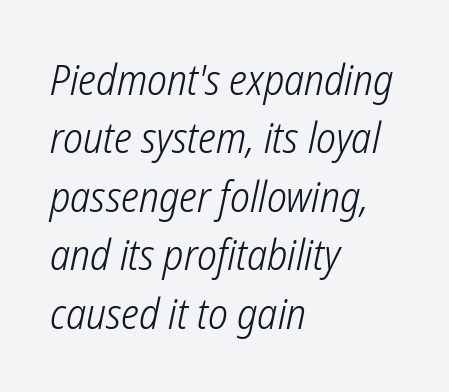
The tracking reads as untouched default to a designer's eye. The specimen omits any rule beneath the text block's lines. Stem width sits at or under what a default text font uses. Note: no serifs on the glyphs. Line spacing here is normal. The typesetter chose a ragged-right arrangement here.
